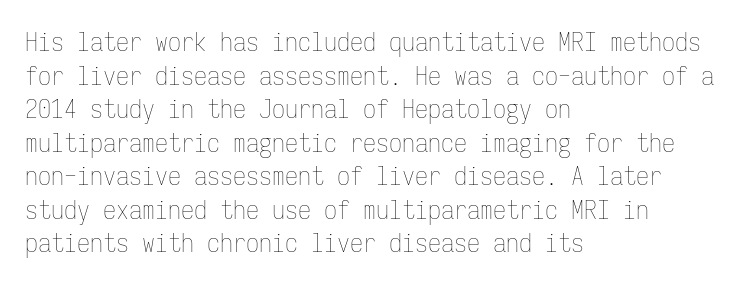
The image shows 26 px text type, upright; set left-aligned, normal line spacing (1.29x), normal letter spacing, not underlined.
